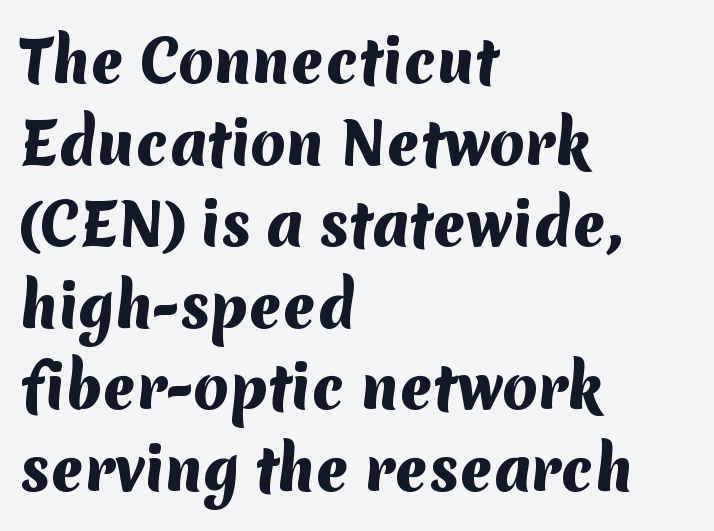
This rendering uses left alignment, leaving the right contour irregular. Rows of type keep a routine distance in the vertical direction. Compared with an ordinary text face, these strokes are far heavier — a full bold. Think of a printed novel: that variable character pitch is what you see here. The tracking reads as untouched default to a designer's eye. The passage shown is not underscored anywhere.
